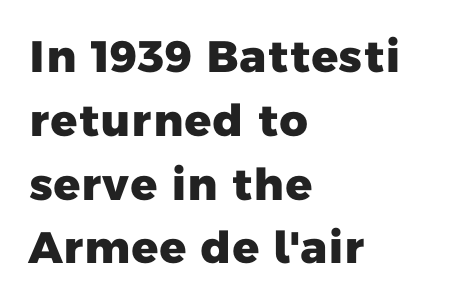
The image shows 44 px heavy sans-serif type; set left-aligned, normal line spacing (1.45x), normal letter spacing, not underlined; low stroke contrast and a medium x-height.
